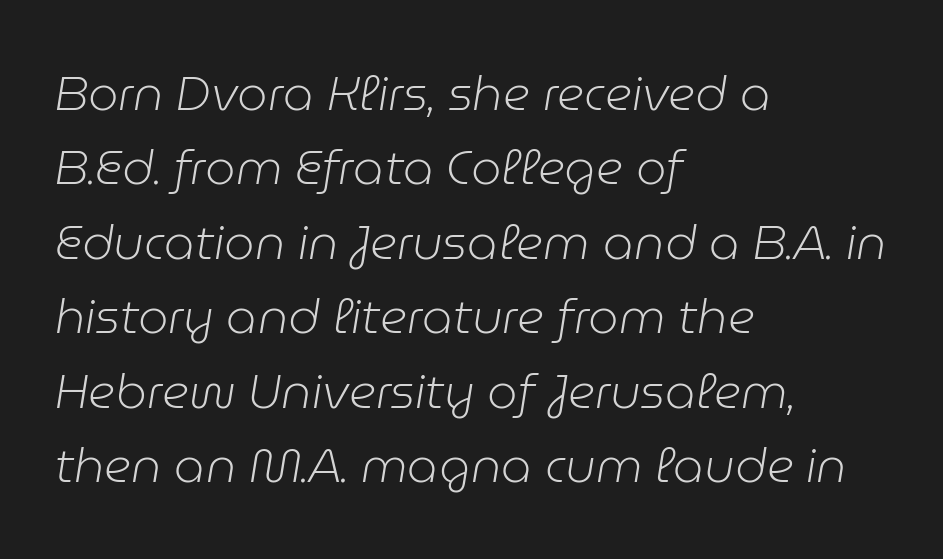
Q: Is the text bold? A: No.
Q: Is the text italic (slanted)? A: Yes, it leans right by about 9 degrees.
Q: Is the text underlined? A: No.
Q: How is the paragraph aligned? A: Left-aligned.
Q: Is the spacing between letters normal or unusually wide? A: Normal.
Q: Is the spacing between lines tight, normal or loose? A: Normal.
Q: Width (condensed, normal, or wide)? A: Normal.
Q: Stroke contrast? A: Low.
Q: x-height? A: Medium.
Q: Monospaced? A: No.
